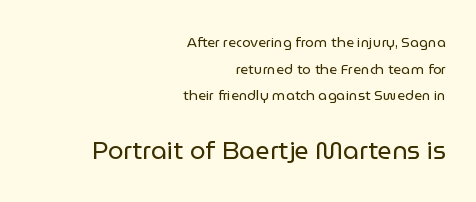
Honestly, the letter spacing is just normal — you wouldn't notice it. The characters are drawn with everyday or finer stroke widths. Anything drawn beneath the words? Only blank space. Alignment: flush right. Rendered with straight, roman letterforms. Here the second block reads like a headline and the first like body copy.
